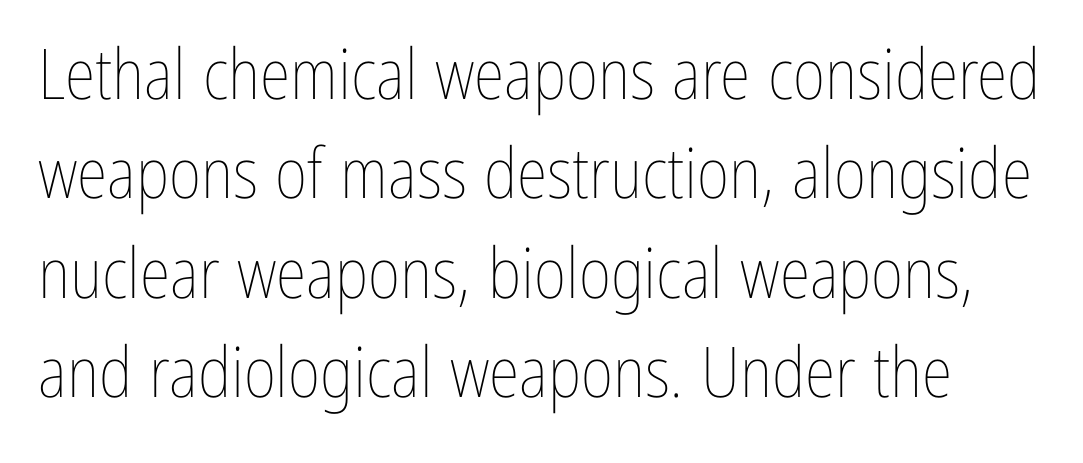
If you drew a line through each stem, it would be perfectly vertical. Looks like regular typesetting: each glyph gets only the width it needs. The cut favours lightness, reaching ordinary text weight at its darkest. Has an underline been added? It has not. The lines sit at an ordinary, default distance from one another.
